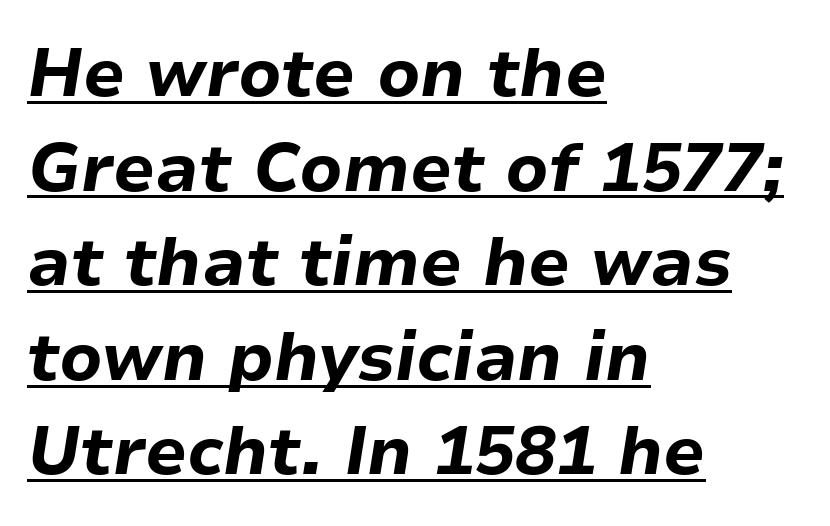
Q: Is the text bold? A: Yes.
Q: Is the text italic (slanted)? A: Yes, it leans right by about 9 degrees.
Q: Is the text underlined? A: Yes.
Q: How is the paragraph aligned? A: Left-aligned.
Q: Is the spacing between letters normal or unusually wide? A: Normal.
Q: Is the spacing between lines tight, normal or loose? A: Normal.
Q: Width (condensed, normal, or wide)? A: Normal.
Q: Stroke contrast? A: Low.
Q: x-height? A: Medium.
Q: Monospaced? A: No.
